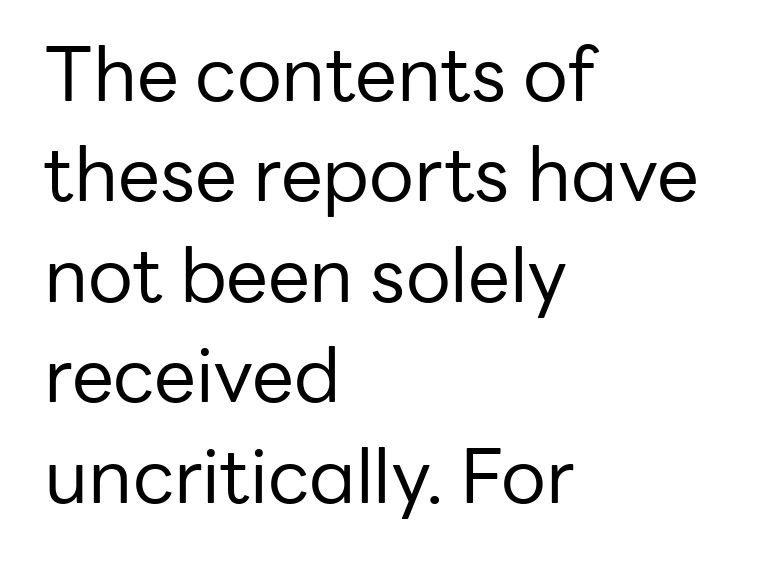
{"serif": "no", "italic": "no", "bold": "no", "weight": "regular", "width": "normal", "stroke_contrast": "low", "x_height": "medium", "monospaced": "no", "underline": "no", "align": "left", "line_spacing": "normal", "line_spacing_ratio": 1.34, "letter_spacing": "normal", "letter_spacing_em": 0.0, "glyph_px": 75}
